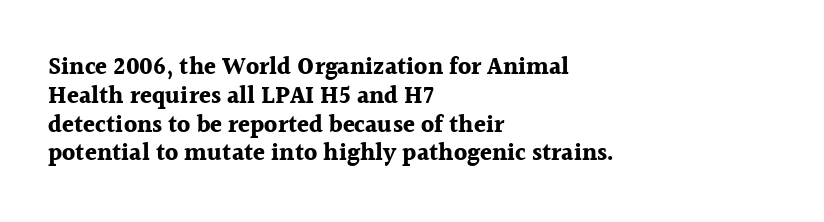
{"italic": "no", "bold": "yes", "underline": "no", "align": "left", "line_spacing_ratio": 1.2, "letter_spacing": "normal", "letter_spacing_em": 0.0, "glyph_px": 24}
